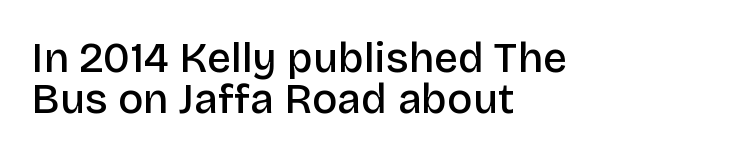
Look at the bottom of the vertical strokes: they stop flat, with no serifs. The typesetting leans somewhat heavy: a semibold. A typesetter would call this proportional, since set widths differ per character. Each word holds together tightly as a unit, with standard inter-letter gaps.
